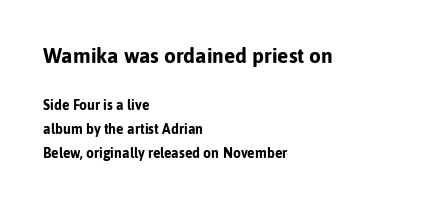
Type without underlining. Each word holds together tightly as a unit, with standard inter-letter gaps. Is the type bold? Yes — the strokes are clearly thick and heavy. Teacher's note: observe the even left margin — that is flush-left alignment. Block one is the big one; block two sits smaller underneath. It's the straight-up-and-down kind of type.
